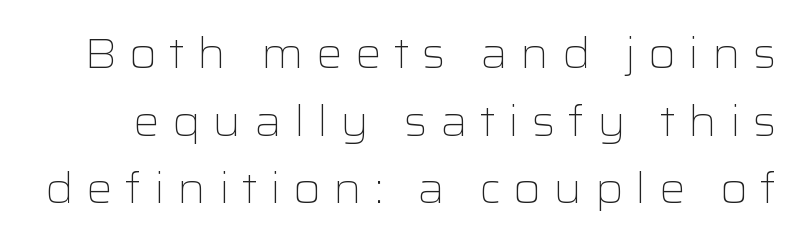
Typographically, this falls in the sans-serif category. What's the leading like? Ordinary, nothing unusual. The words here are not underlined. The face used here is proportionally spaced, like ordinary book or web type. A typesetter would call this heavily tracked-out type. The letters stand upright; this is a roman face.
